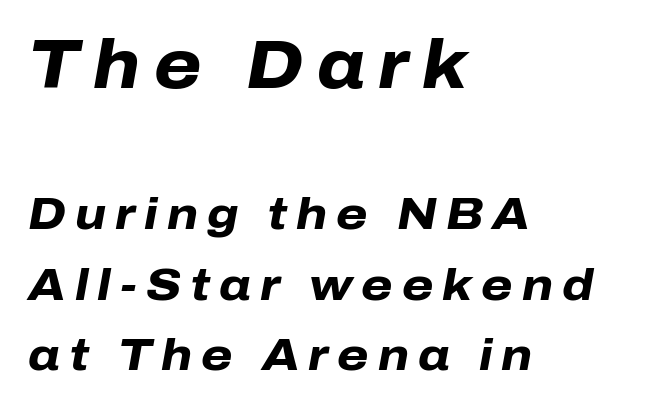
The image shows 68 px heavy type, italic (leaning right); set left-aligned, normal line spacing (1.57x), unusually wide letter spacing (+0.2 em), not underlined; the first (top) block is 1.51x larger; low stroke contrast and a medium x-height.
